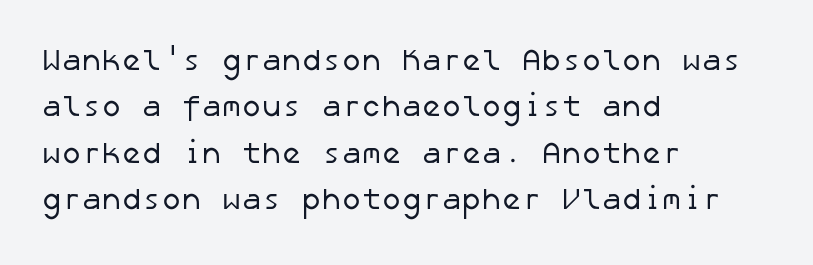
{"serif": "no", "bold": "no", "weight": "regular", "width": "normal", "stroke_contrast": "low", "x_height": "medium", "underline": "no", "align": "left", "line_spacing": "normal", "line_spacing_ratio": 1.55, "letter_spacing": "normal", "letter_spacing_em": 0.0, "glyph_px": 30}
